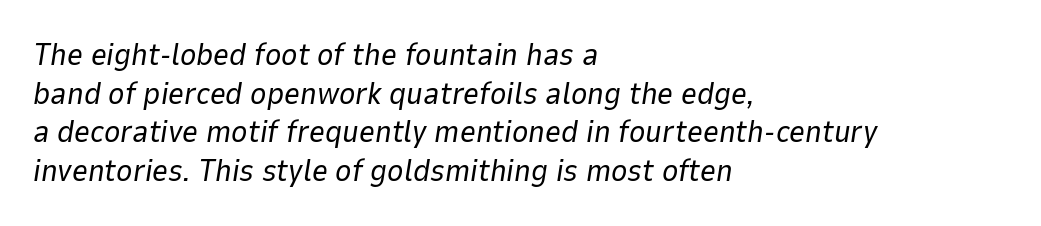
{"italic": "yes", "lean": "right", "slant_degrees": 9, "bold": "no", "weight": "regular", "width": "normal", "stroke_contrast": "low", "x_height": "medium", "monospaced": "no", "underline": "no", "align": "left", "line_spacing": "normal", "line_spacing_ratio": 1.25, "letter_spacing": "normal", "letter_spacing_em": 0.0, "glyph_px": 31}
